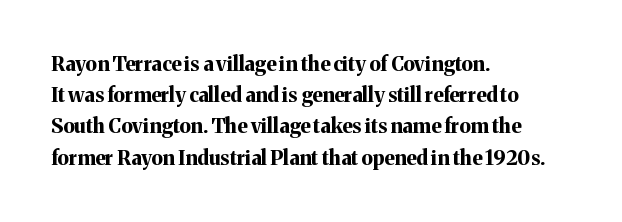
The image shows 20 px bold type, upright; set left-aligned, normal line spacing (1.56x), normal letter spacing, not underlined.
